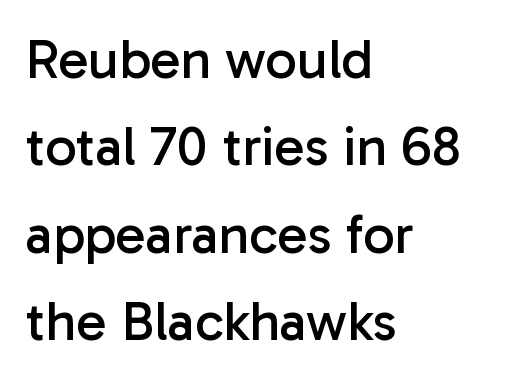
Short and long lines alike share a common starting point at left. The strip under each line holds only bare page. Whoever set this chose a conventional vertical rhythm. Nope, not italic — everything's standing straight.
